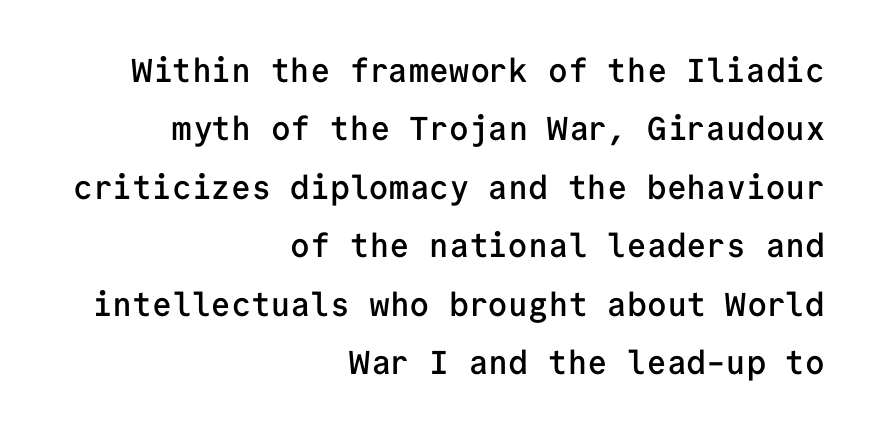
{"serif": "no", "italic": "no", "bold": "semi", "weight": "semibold", "width": "normal", "stroke_contrast": "low", "x_height": "medium", "monospaced": "yes", "underline": "no", "align": "right", "line_spacing_ratio": 1.77, "letter_spacing": "normal", "letter_spacing_em": 0.0, "glyph_px": 33}
